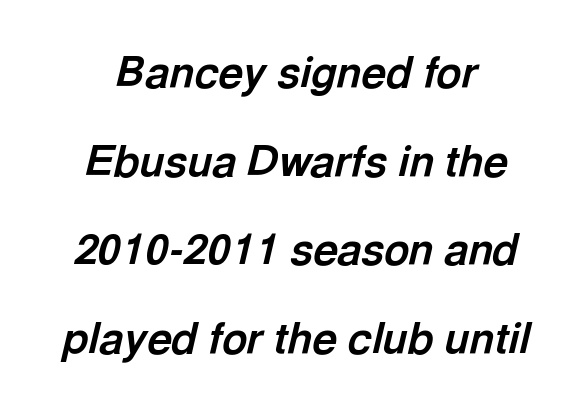
Q: Is the text bold? A: Yes.
Q: Is the text italic (slanted)? A: Yes, it leans right by about 13 degrees.
Q: Is the text underlined? A: No.
Q: Is the spacing between letters normal or unusually wide? A: Normal.
Q: Is the spacing between lines tight, normal or loose? A: Loose.
Q: Width (condensed, normal, or wide)? A: Normal.
Q: x-height? A: Medium.
Q: Monospaced? A: No.
